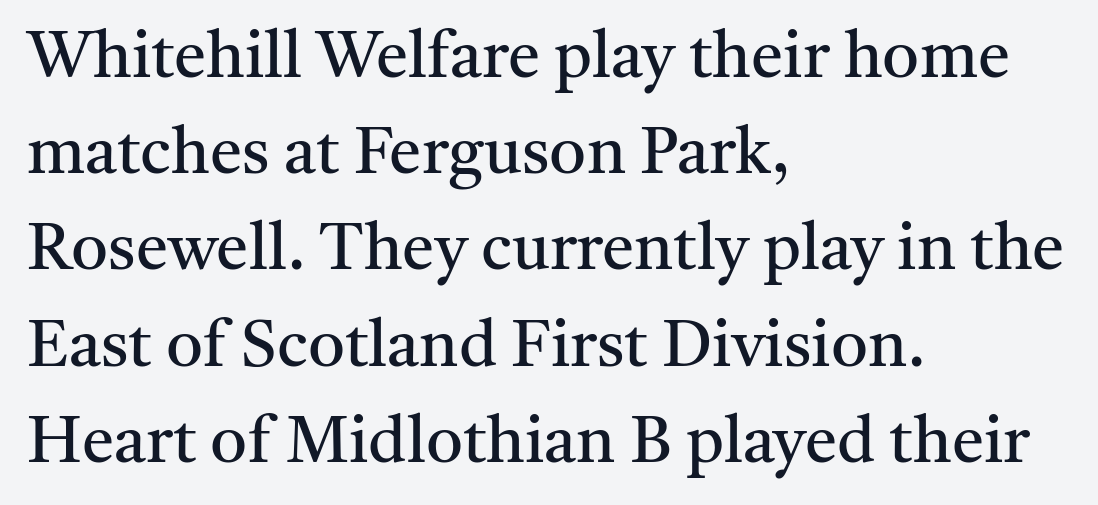
Unlike a clean sans, this face finishes its strokes with serifs. The passage is arranged the way most books set body copy — flush left. This rendering leaves character spacing at its baseline value. Rule under the text: the space is simply empty. You can tell it's not italic because the verticals are truly vertical. Think of a printed novel: that variable character pitch is what you see here.
